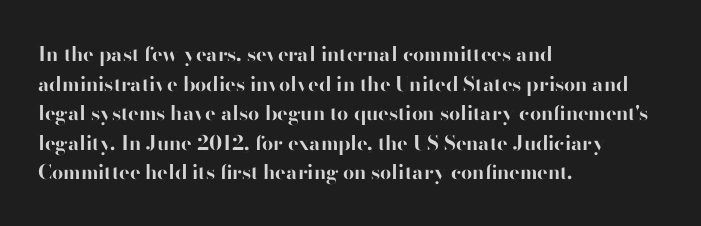
The image shows 20 px bold type, upright; set left-aligned, normal line spacing (1.48x), normal letter spacing, not underlined.
